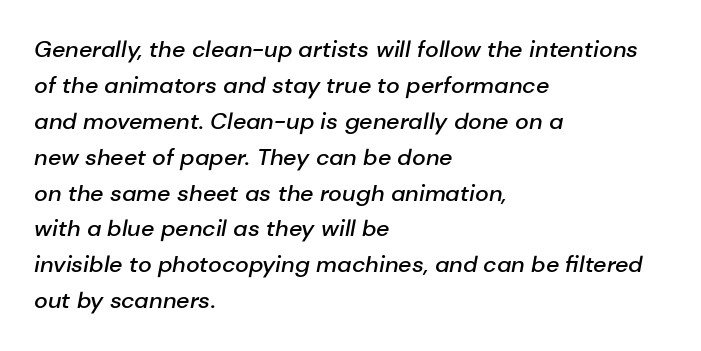
Decoration check: the copy has no underline. The letters sit at their default tracking, neither squeezed nor spread. Notice the strokes are somewhat thickened but not fully heavy: this is a semibold. The passage is arranged the way most books set body copy — flush left.
